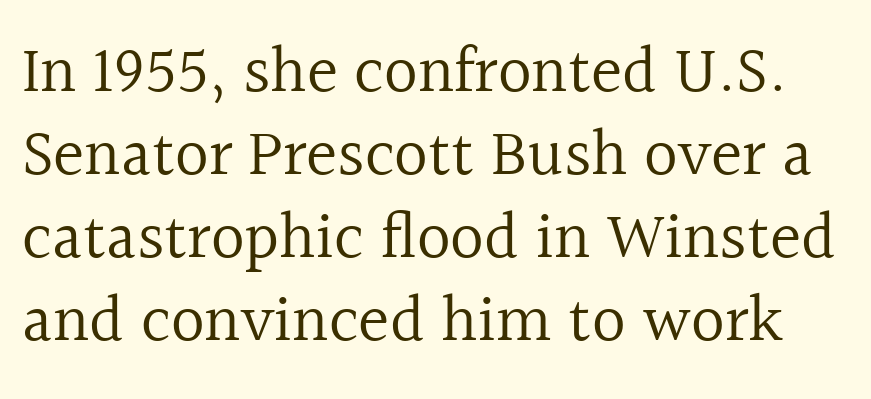
Q: Is the text bold? A: No.
Q: Is the text italic (slanted)? A: No, it is upright.
Q: Is the typeface a serif or a sans-serif typeface? A: Serif.
Q: Is the text underlined? A: No.
Q: Is the spacing between letters normal or unusually wide? A: Normal.
Q: Is the spacing between lines tight, normal or loose? A: Normal.
Q: Width (condensed, normal, or wide)? A: Normal.
Q: x-height? A: Medium.
Q: Monospaced? A: No.
